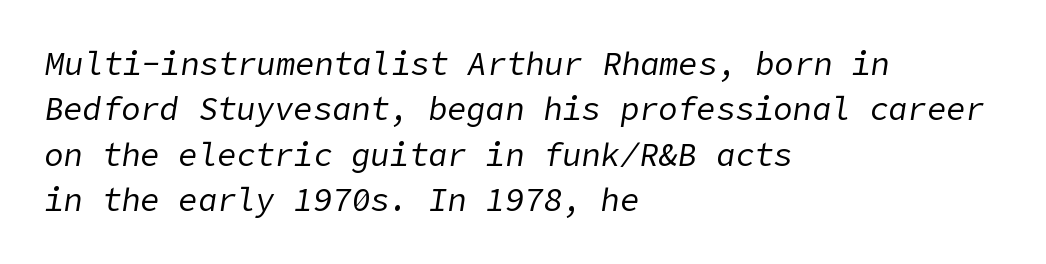
{"italic": "yes", "lean": "right", "slant_degrees": 9, "bold": "no", "weight": "regular", "width": "normal", "stroke_contrast": "low", "x_height": "medium", "underline": "no", "align": "left", "line_spacing": "normal", "line_spacing_ratio": 1.42, "letter_spacing": "normal", "letter_spacing_em": 0.0, "glyph_px": 32}
